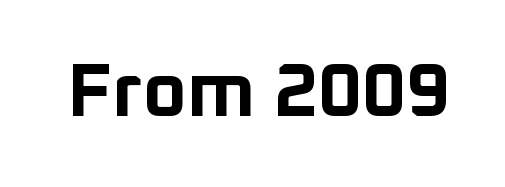
Q: Is the text bold? A: Yes.
Q: Is the text italic (slanted)? A: No, it is upright.
Q: Is the typeface a serif or a sans-serif typeface? A: Sans-serif.
Q: Is the text underlined? A: No.
Q: Is the spacing between letters normal or unusually wide? A: Normal.
Q: Width (condensed, normal, or wide)? A: Normal.
Q: Stroke contrast? A: Low.
Q: x-height? A: Medium.
Q: Monospaced? A: No.
